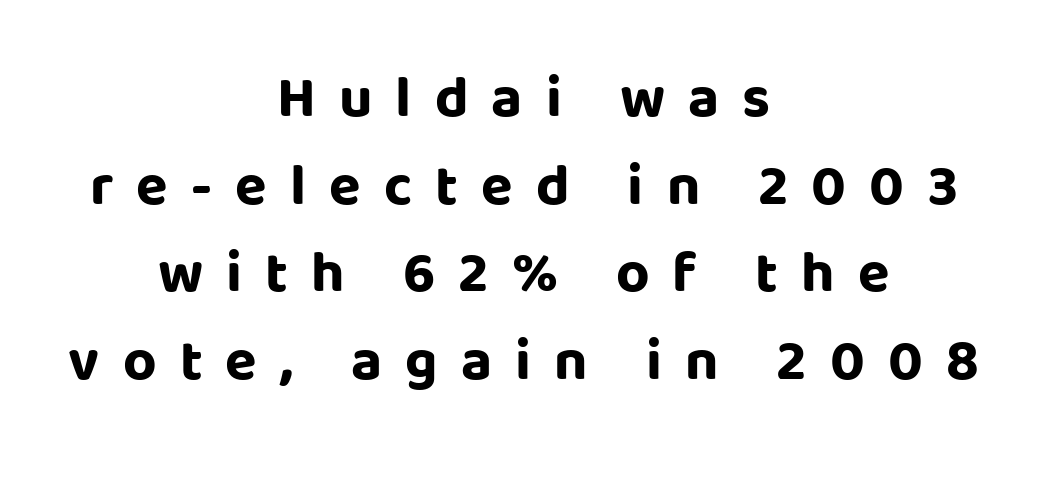
{"serif": "no", "italic": "no", "bold": "yes", "weight": "bold", "width": "normal", "stroke_contrast": "low", "x_height": "large", "monospaced": "no", "underline": "no", "align": "center", "line_spacing": "normal", "line_spacing_ratio": 1.51, "letter_spacing": "wide", "letter_spacing_em": 0.4, "glyph_px": 58}
